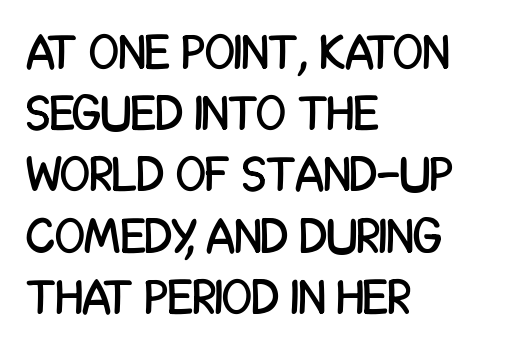
The image shows 49 px condensed sans-serif type, upright; set left-aligned, normal line spacing (1.25x), normal letter spacing, not underlined; low stroke contrast and a large x-height.
